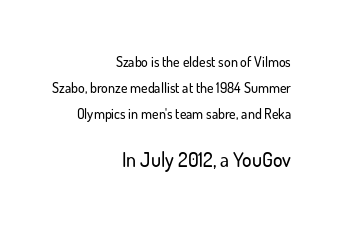
Q: Is the text italic (slanted)? A: No, it is upright.
Q: Is the text underlined? A: No.
Q: How is the paragraph aligned? A: Right-aligned.
Q: Is the spacing between letters normal or unusually wide? A: Normal.
Q: Which block of text is set in a larger size, the first (top) or the second (bottom)? A: The second (bottom) one.
